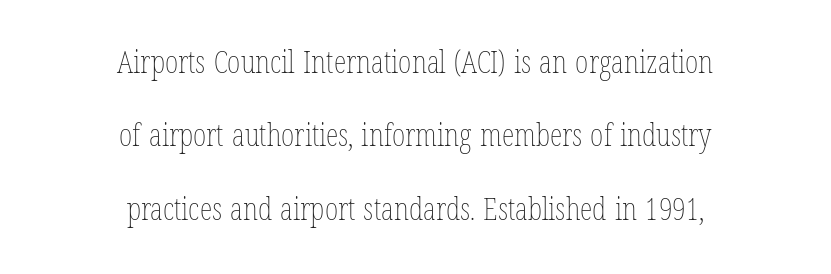
Q: Is the text bold? A: No.
Q: Is the text italic (slanted)? A: No, it is upright.
Q: Is the text underlined? A: No.
Q: How is the paragraph aligned? A: Centered.
Q: Is the spacing between letters normal or unusually wide? A: Normal.
Q: Is the spacing between lines tight, normal or loose? A: Loose.
Q: Width (condensed, normal, or wide)? A: Condensed.
Q: Stroke contrast? A: Low.
Q: x-height? A: Medium.
Q: Monospaced? A: No.
